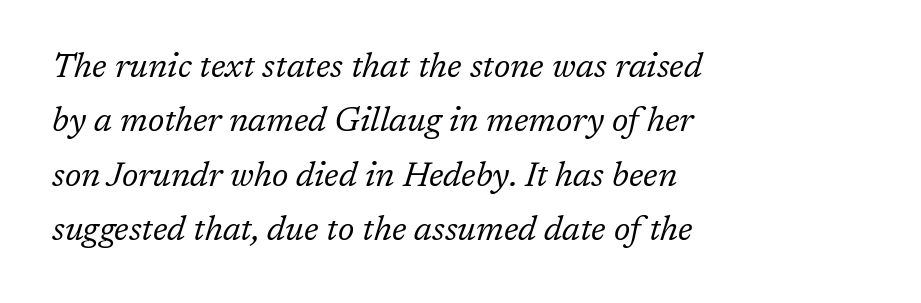
Is this a fixed-width face? No — the glyphs have proportional, varying widths. In CSS terms this would be text-align: left. Weight: in the light-to-regular range. What stands out about the letter spacing? Nothing — it is the standard amount.
